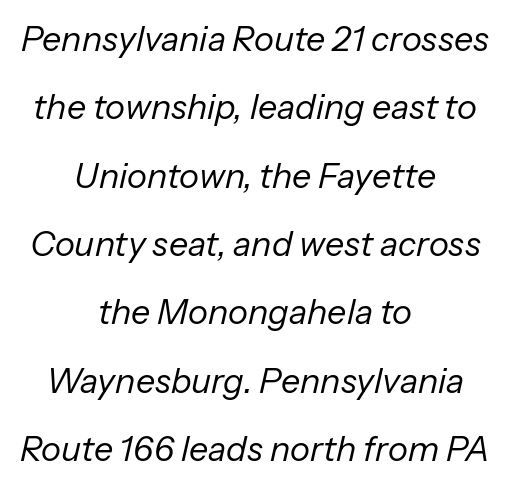
No letter is thick-stroked: the sample isn't bold. Notice how the stems are inclined rather than vertical — that's the hallmark of italics. If you measured baseline to baseline, you'd find a long distance. These lines keep a tight, regular rhythm from letter to letter. A typesetter would call this proportional, since set widths differ per character. The rag falls on both sides of this text block equally.
